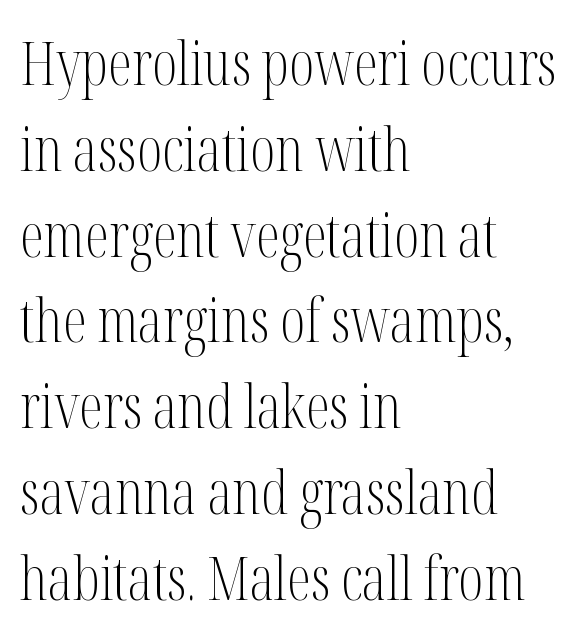
Underlining? Definitely not there. These lines are rendered in a variable-pitch font. The cut favours lightness, reaching ordinary text weight at its darkest. Do the letters lean? They stand straight. Students, observe: this is what conventionally led text looks like.
